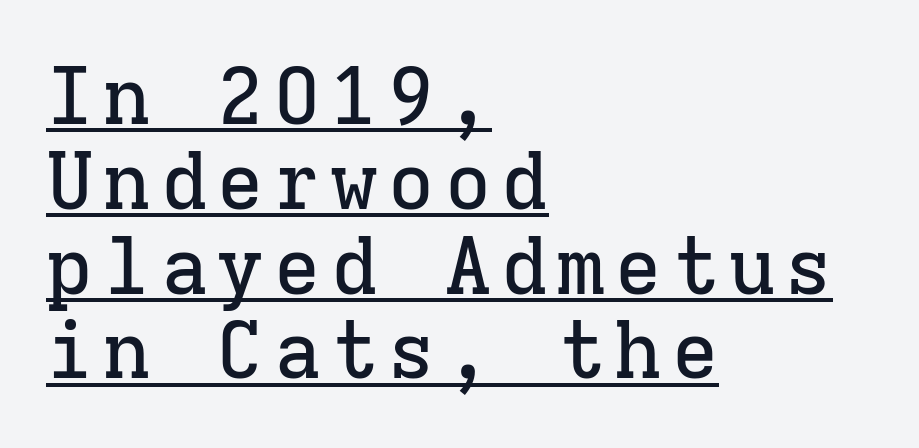
{"serif": "yes", "italic": "no", "width": "normal", "stroke_contrast": "low", "x_height": "medium", "monospaced": "yes", "underline": "yes", "align": "left", "line_spacing": "tight", "line_spacing_ratio": 1.06, "glyph_px": 80}
